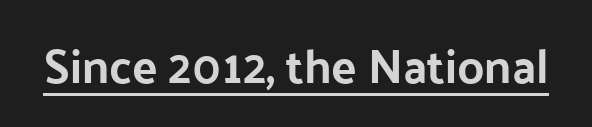
Q: Is the text bold? A: Yes.
Q: Is the text italic (slanted)? A: No, it is upright.
Q: Is the typeface a serif or a sans-serif typeface? A: Sans-serif.
Q: Is the text underlined? A: Yes.
Q: Is the spacing between letters normal or unusually wide? A: Normal.
Q: Width (condensed, normal, or wide)? A: Normal.
Q: Stroke contrast? A: Low.
Q: x-height? A: Medium.
Q: Monospaced? A: No.
